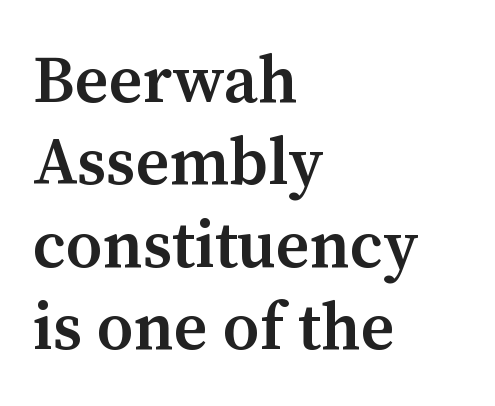
Q: Is the text bold? A: Semi-bold.
Q: Is the text italic (slanted)? A: No, it is upright.
Q: Is the typeface a serif or a sans-serif typeface? A: Serif.
Q: Is the text underlined? A: No.
Q: How is the paragraph aligned? A: Left-aligned.
Q: Is the spacing between letters normal or unusually wide? A: Normal.
Q: Is the spacing between lines tight, normal or loose? A: Normal.
Q: Width (condensed, normal, or wide)? A: Normal.
Q: Stroke contrast? A: Medium.
Q: x-height? A: Medium.
Q: Monospaced? A: No.
